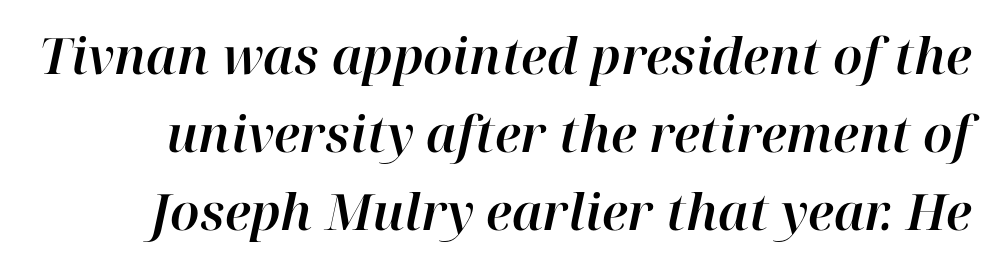
{"italic": "yes", "lean": "right", "slant_degrees": 12, "width": "normal", "stroke_contrast": "high", "x_height": "medium", "monospaced": "no", "underline": "no", "line_spacing": "normal", "line_spacing_ratio": 1.56, "letter_spacing": "normal", "letter_spacing_em": 0.0, "glyph_px": 50}
